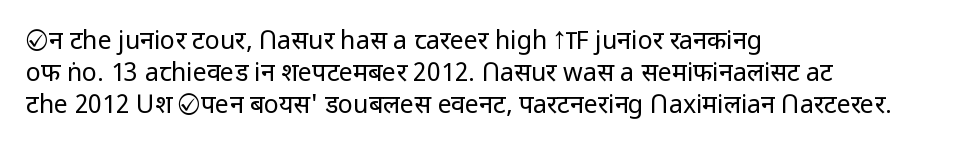
{"italic": "no", "bold": "no", "underline": "no", "align": "left", "line_spacing": "normal", "line_spacing_ratio": 1.29, "letter_spacing": "normal", "letter_spacing_em": 0.0, "glyph_px": 25}
